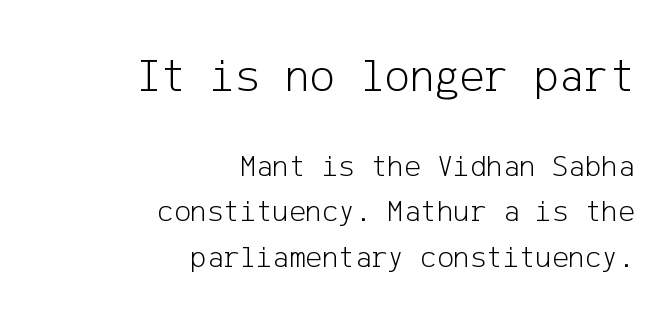
Think standard paragraph weight, or any step lighter than that. Font category for this specimen: sans-serif. Character size in the leading block exceeds that of the trailing block. Posture: straight, roman, zero tilt. Descender tails drop into unmarked territory.
